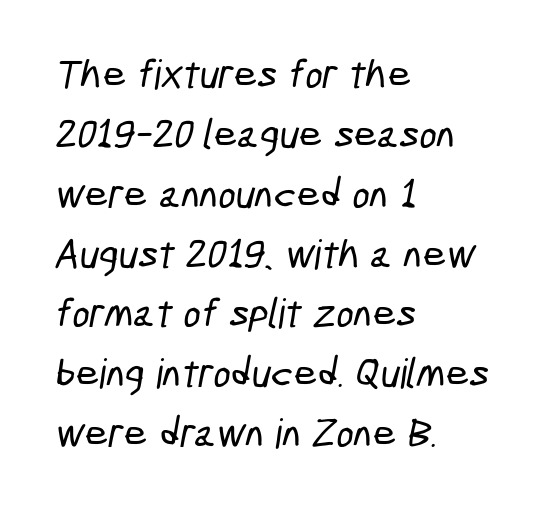
The image shows 41 px condensed sans-serif type; set left-aligned, normal line spacing (1.46x), normal letter spacing, not underlined; low stroke contrast and a medium x-height.
